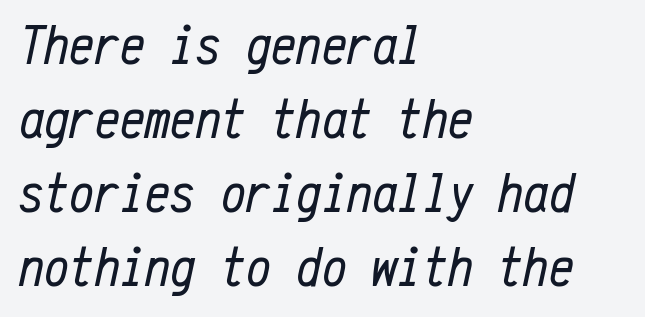
Q: Is the text bold? A: No.
Q: Is the text italic (slanted)? A: Yes, it leans right by about 12 degrees.
Q: Is the text underlined? A: No.
Q: How is the paragraph aligned? A: Left-aligned.
Q: Is the spacing between letters normal or unusually wide? A: Normal.
Q: Is the spacing between lines tight, normal or loose? A: Normal.
Q: Width (condensed, normal, or wide)? A: Condensed.
Q: Stroke contrast? A: Low.
Q: x-height? A: Medium.
Q: Monospaced? A: Yes.
